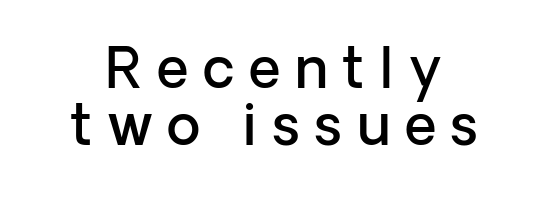
I'd call this a sans setting — the letters go barefoot. Strokes here are thickened, but only to semibold level. The type sits square on the baseline with zero lean. The type is letterspaced generously, with wide tracking. A typesetter would call this proportional, since set widths differ per character. Nobody drew a line under any word here.
